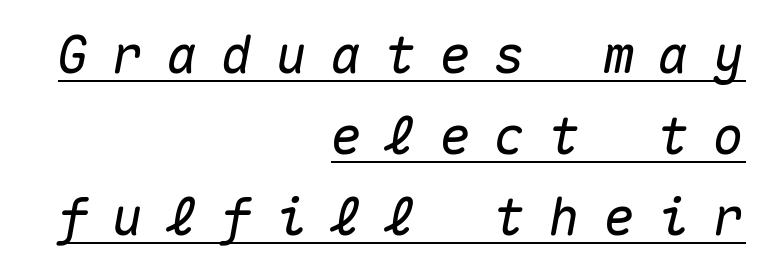
Fixed-width glyphs throughout — classic coding-font behaviour. Glance below the letters and you will spot a drawn line. These lines were composed using italics. Does the copy run flush right? Yes — the right margin is perfectly even. Does extra space separate the letters? Yes, quite a lot of it. The block of text has a typical density, with ordinary space between rows.
